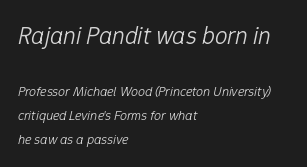
Q: Is the text bold? A: No.
Q: Is the text italic (slanted)? A: Yes, it leans right by about 12 degrees.
Q: Is the text underlined? A: No.
Q: How is the paragraph aligned? A: Left-aligned.
Q: Is the spacing between letters normal or unusually wide? A: Normal.
Q: Which block of text is set in a larger size, the first (top) or the second (bottom)? A: The first (top) one.
